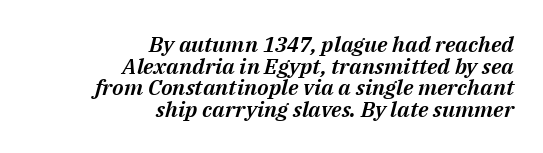
The zone under the glyphs is completely vacant. Is the letter spacing exaggerated? No — it looks like the ordinary default. Does the lettering tilt? It does — this is italic. A typesetter would call this leading minimal, almost set solid.
